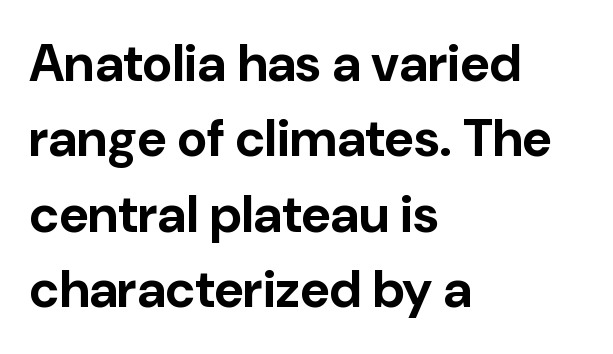
The image shows 52 px bold sans-serif type, upright; set left-aligned, normal line spacing (1.45x), normal letter spacing, not underlined; low stroke contrast and a medium x-height.
